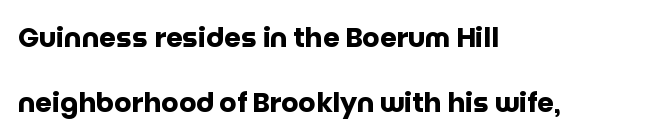
The image shows 27 px bold type, upright; set left-aligned, loose line spacing (2.39x), normal letter spacing, not underlined.
